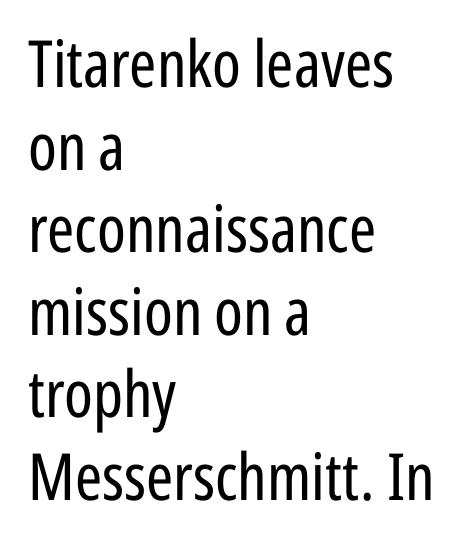
The image shows 65 px regular-weight, condensed sans-serif type, upright; set left-aligned, normal line spacing (1.27x), normal letter spacing, not underlined; low stroke contrast and a medium x-height.
